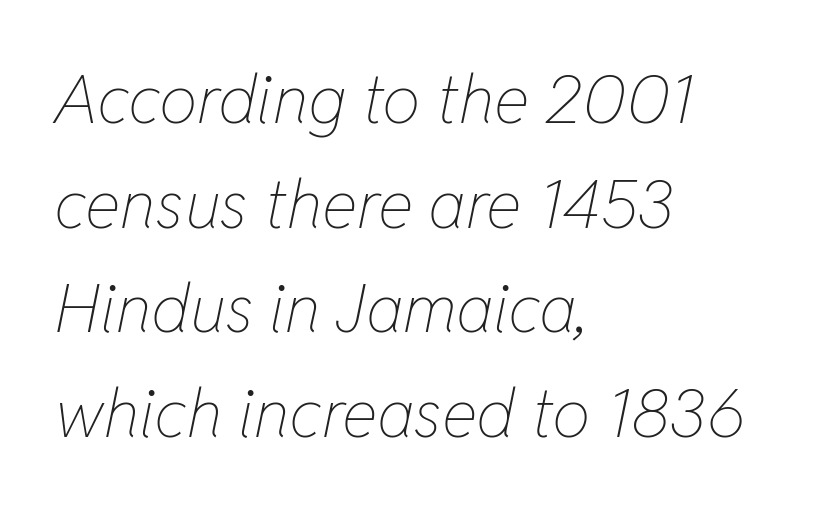
The weight would be labelled regular, book, light, or lighter still. Compared with typical paragraphs, the rows here are spaced about the same. If you drew a line through each stem, it would be angled. The baseline area is clear. You could call the tracking neutral — neither tight nor loose. This sample has the flowing, uneven cadence of proportional lettering.
